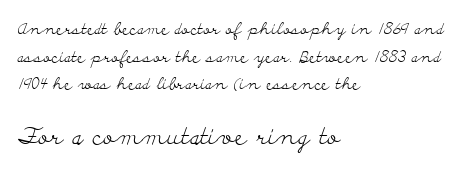
{"bold": "no", "underline": "no", "align": "left", "line_spacing_ratio": 1.72, "letter_spacing": "normal", "letter_spacing_em": 0.0, "larger_block": "second", "size_ratio": 1.5, "glyph_px": 24}
